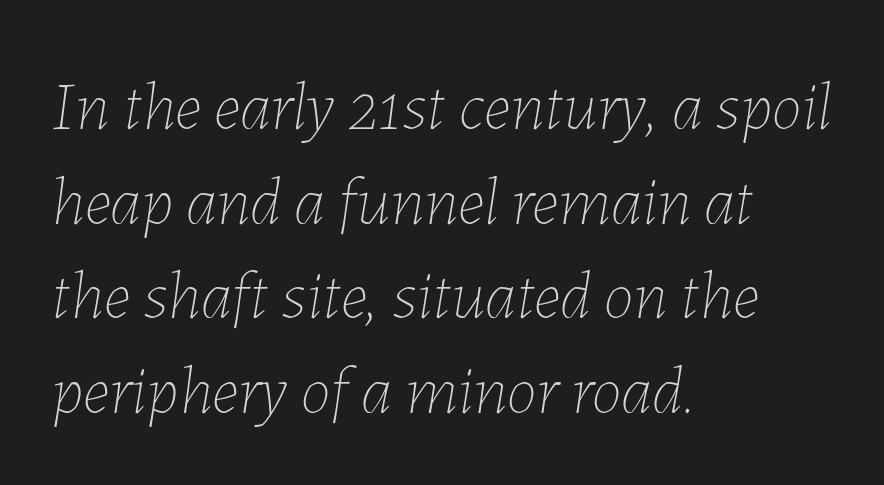
The image shows 68 px thin type, italic (leaning right); set left-aligned, normal line spacing (1.39x), normal letter spacing, not underlined; low stroke contrast and a medium x-height.
